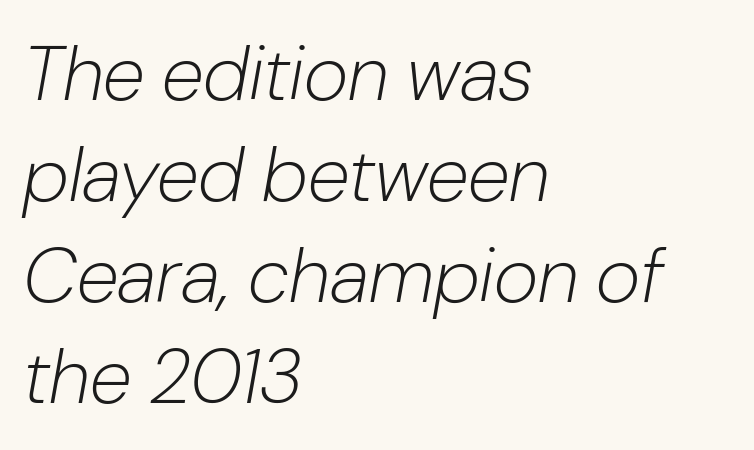
{"italic": "yes", "lean": "right", "slant_degrees": 10, "bold": "no", "weight": "light", "width": "normal", "stroke_contrast": "low", "x_height": "medium", "monospaced": "no", "underline": "no", "align": "left", "line_spacing": "normal", "line_spacing_ratio": 1.31, "letter_spacing": "normal", "letter_spacing_em": 0.0, "glyph_px": 77}
